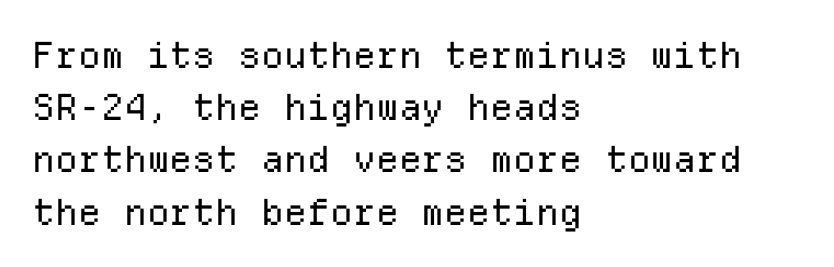
The image shows 36 px regular-weight sans-serif type, upright, monospaced; set left-aligned, normal line spacing (1.45x), normal letter spacing, not underlined; low stroke contrast and a medium x-height.
